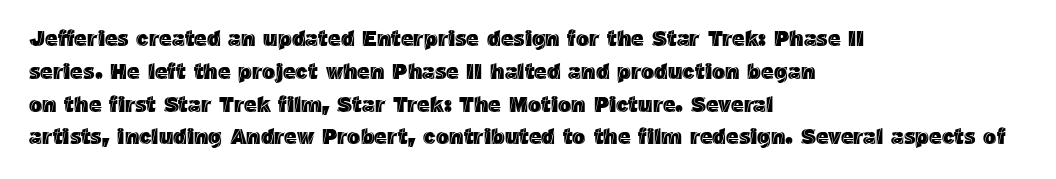
{"italic": "no", "underline": "no", "align": "left", "line_spacing": "normal", "line_spacing_ratio": 1.49, "letter_spacing": "normal", "letter_spacing_em": 0.0, "glyph_px": 22}
